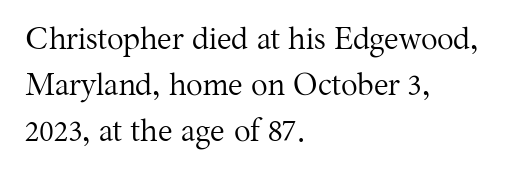
{"serif": "yes", "italic": "no", "bold": "no", "weight": "regular", "width": "normal", "stroke_contrast": "medium", "x_height": "medium", "monospaced": "no", "underline": "no", "align": "left", "line_spacing": "normal", "line_spacing_ratio": 1.49, "letter_spacing": "normal", "letter_spacing_em": 0.0, "glyph_px": 31}
